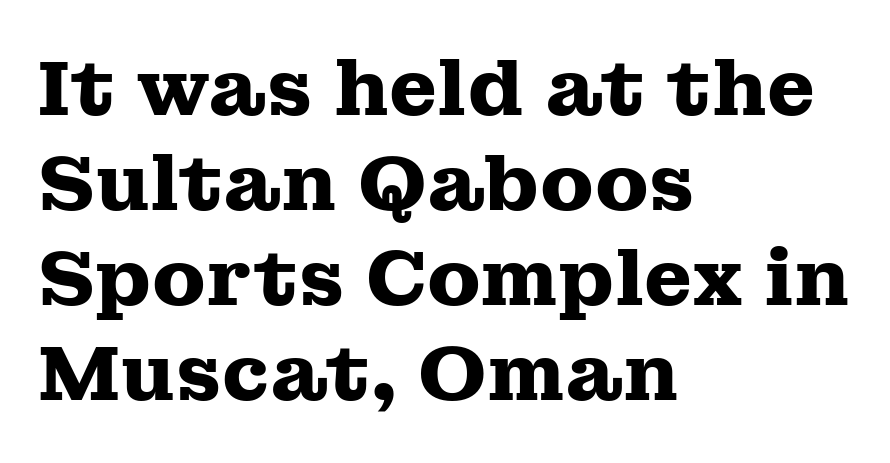
Q: Is the text bold? A: Yes.
Q: Is the text italic (slanted)? A: No, it is upright.
Q: Is the typeface a serif or a sans-serif typeface? A: Serif.
Q: Is the text underlined? A: No.
Q: How is the paragraph aligned? A: Left-aligned.
Q: Is the spacing between letters normal or unusually wide? A: Normal.
Q: Width (condensed, normal, or wide)? A: Wide.
Q: Stroke contrast? A: Medium.
Q: x-height? A: Medium.
Q: Monospaced? A: No.
